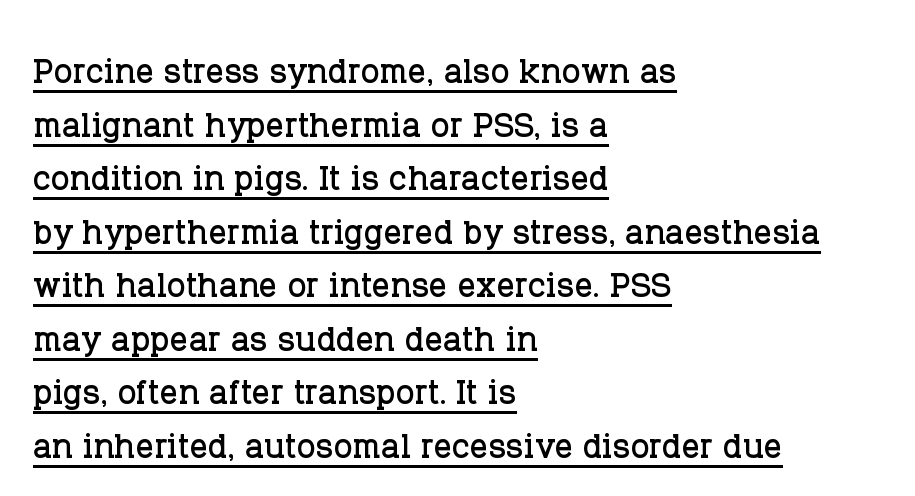
The image shows 45 px serif type, upright; set left-aligned, line spacing 1.19x, normal letter spacing, underlined; low stroke contrast and a large x-height.
